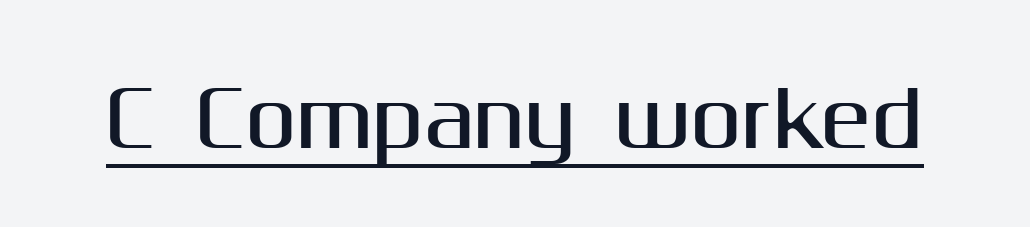
The image shows 76 px sans-serif type, upright; set normal letter spacing, underlined; medium stroke contrast and a medium x-height.
